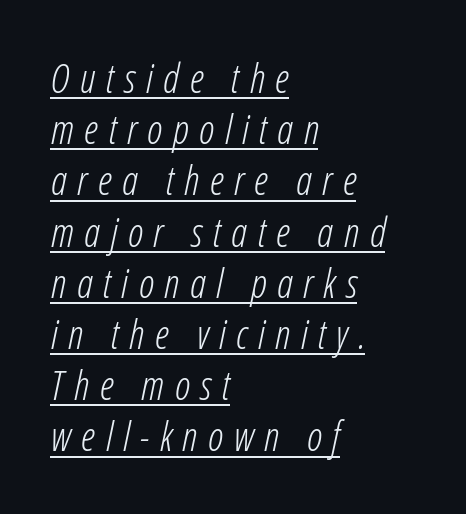
The image shows 40 px light, condensed type, italic (leaning right); set left-aligned, normal line spacing (1.28x), unusually wide letter spacing (+0.26 em), underlined; low stroke contrast and a medium x-height.
